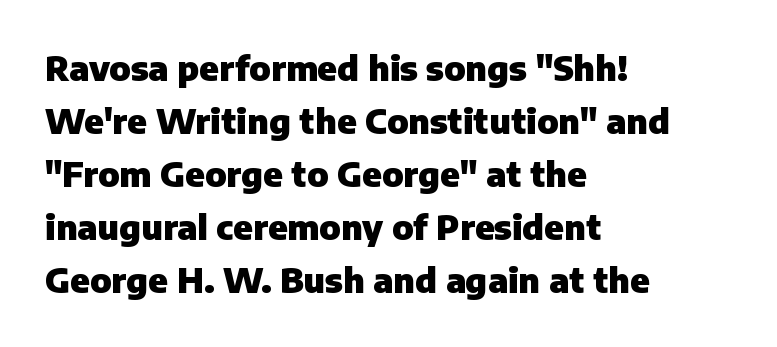
Vertical spacing — default. Are there feet on the stems? There aren't — it's a sans. A classic flush-left, rag-right setting is used for this passage. Varying glyph widths throughout — classic text-font behaviour. The type is set solid horizontally, with unmodified tracking. Lines of text with bare space underneath.
